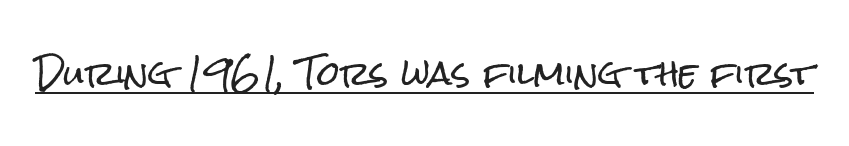
Character widths vary here, with narrow letters taking less room than wide ones. These lines are composed in type without serifs. Emphasis is given by a line drawn under the lettering. This sample uses plain, unmodified letter spacing. Every character sits straight up, as roman type does.
